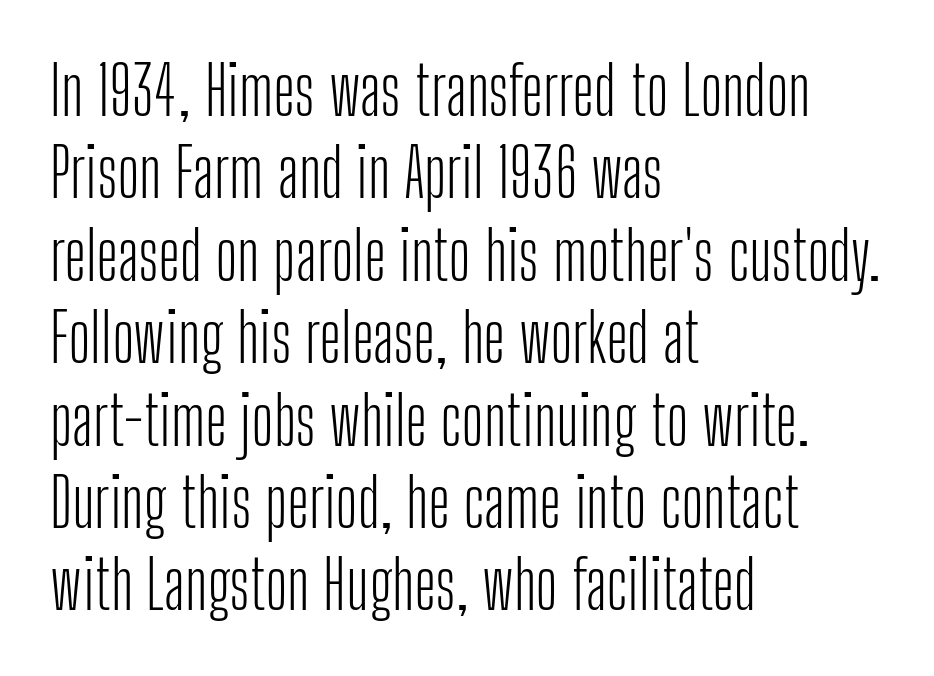
The image shows 67 px light, condensed sans-serif type, upright; set left-aligned, line spacing 1.23x, normal letter spacing, not underlined; low stroke contrast and a medium x-height.
